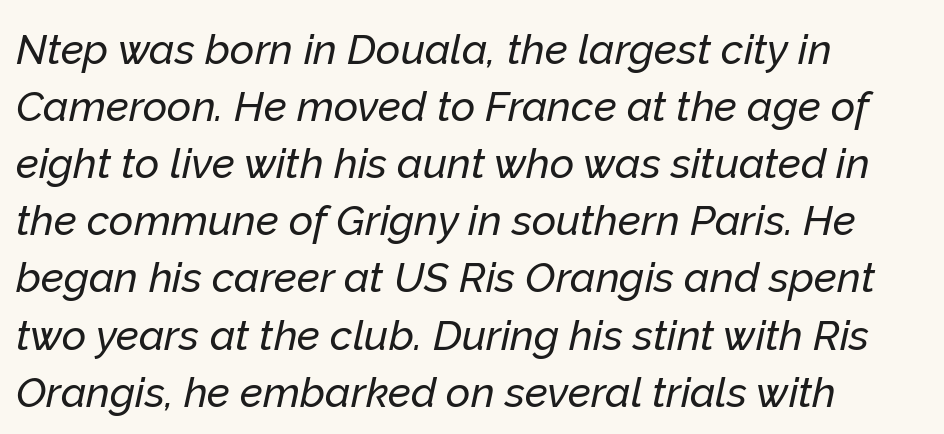
{"italic": "yes", "lean": "right", "slant_degrees": 12, "width": "normal", "stroke_contrast": "low", "x_height": "medium", "monospaced": "no", "underline": "no", "align": "left", "line_spacing": "normal", "line_spacing_ratio": 1.36, "letter_spacing": "normal", "letter_spacing_em": 0.0, "glyph_px": 42}
